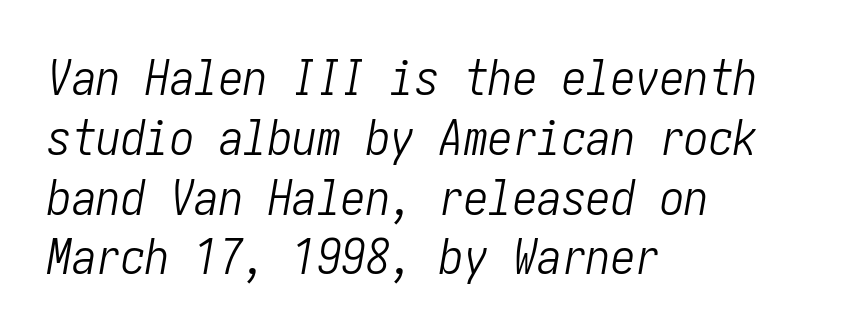
The lines in this sample share a left origin and differ only in where they stop. Words float on clear page, feet unadorned. Would a proofreader flag this as italicized? Yes. You could call the tracking neutral — neither tight nor loose. Is the type heavy? It reads as light-to-regular instead.
